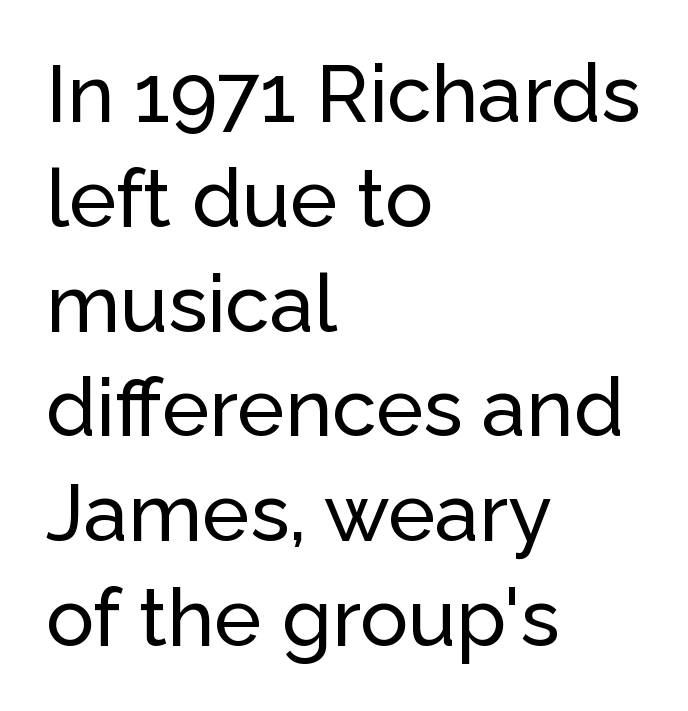
Q: Is the text italic (slanted)? A: No, it is upright.
Q: Is the typeface a serif or a sans-serif typeface? A: Sans-serif.
Q: Is the text underlined? A: No.
Q: How is the paragraph aligned? A: Left-aligned.
Q: Is the spacing between letters normal or unusually wide? A: Normal.
Q: Is the spacing between lines tight, normal or loose? A: Normal.
Q: Width (condensed, normal, or wide)? A: Normal.
Q: Stroke contrast? A: Low.
Q: x-height? A: Medium.
Q: Monospaced? A: No.
